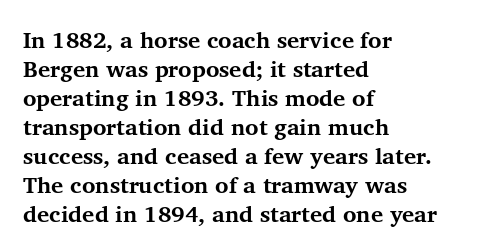
Q: Is the text bold? A: Yes.
Q: Is the text italic (slanted)? A: No, it is upright.
Q: Is the text underlined? A: No.
Q: How is the paragraph aligned? A: Left-aligned.
Q: Is the spacing between letters normal or unusually wide? A: Normal.
Q: Is the spacing between lines tight, normal or loose? A: Normal.
